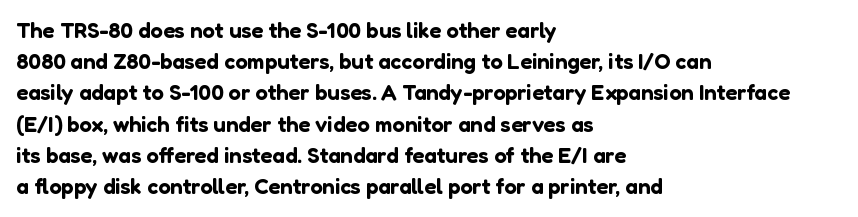
{"italic": "no", "underline": "no", "align": "left", "line_spacing": "normal", "line_spacing_ratio": 1.42, "letter_spacing": "normal", "letter_spacing_em": 0.0, "glyph_px": 22}
